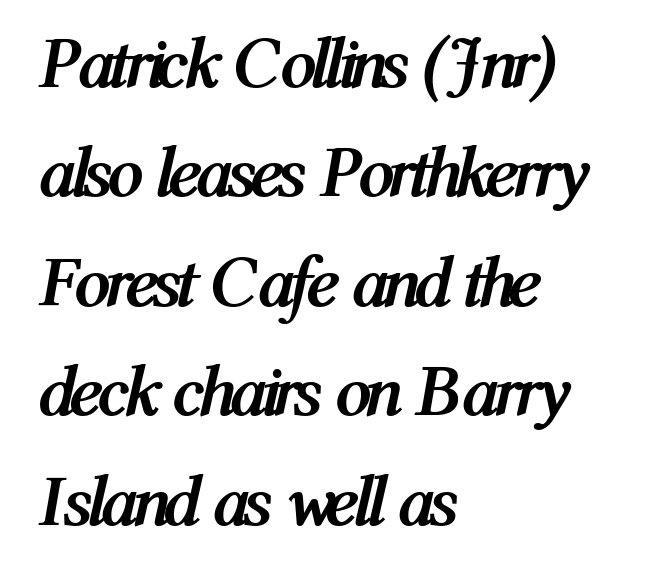
Notice how descenders clear the ascenders below comfortably — that's standard leading. Is this a fixed-width face? No — the glyphs have proportional, varying widths. Type without underlining. Does the copy run flush right? No — it runs flush left. Does the lettering tilt? It does — this is italic.
